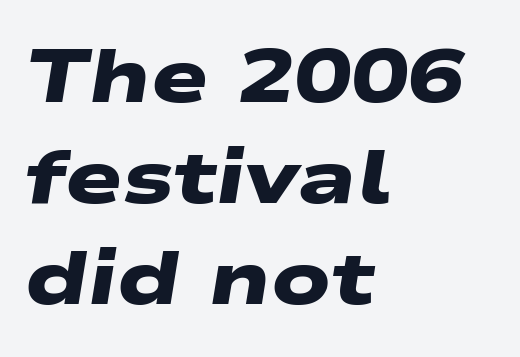
Q: Is the text bold? A: Yes.
Q: Is the typeface a serif or a sans-serif typeface? A: Sans-serif.
Q: Is the text underlined? A: No.
Q: How is the paragraph aligned? A: Left-aligned.
Q: Is the spacing between letters normal or unusually wide? A: Normal.
Q: Is the spacing between lines tight, normal or loose? A: Normal.
Q: Width (condensed, normal, or wide)? A: Wide.
Q: Stroke contrast? A: Low.
Q: x-height? A: Medium.
Q: Monospaced? A: No.
